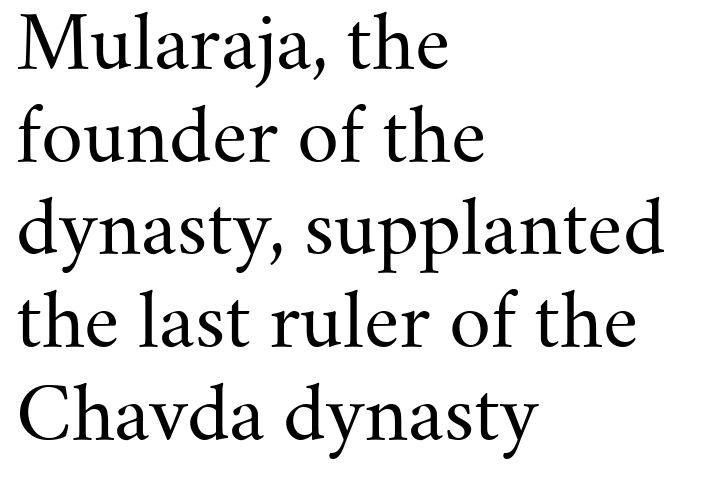
The image shows 73 px regular-weight serif type, upright; set left-aligned, normal line spacing (1.27x), normal letter spacing, not underlined; medium stroke contrast and a small x-height.
